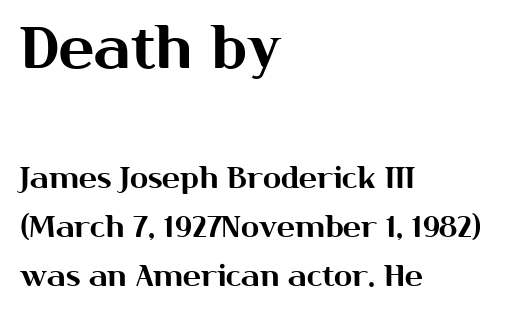
Glyph-to-glyph distance matches everyday printed text. Designer's note — italics off, roman on. Between these two stacked blocks, the higher one wins on size. Think of a printed novel: that variable character pitch is what you see here.
